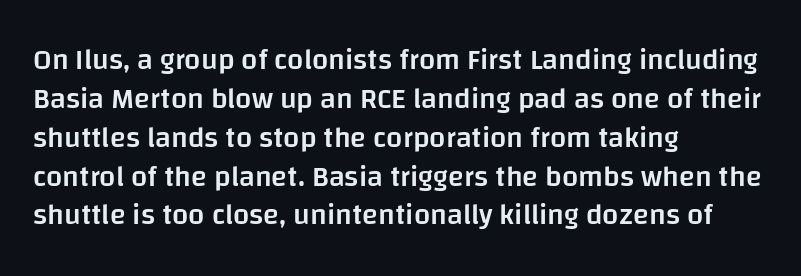
Q: Is the text bold? A: Semi-bold.
Q: Is the text italic (slanted)? A: No, it is upright.
Q: Is the typeface a serif or a sans-serif typeface? A: Sans-serif.
Q: Is the text underlined? A: No.
Q: How is the paragraph aligned? A: Left-aligned.
Q: Is the spacing between letters normal or unusually wide? A: Normal.
Q: Is the spacing between lines tight, normal or loose? A: Normal.
Q: Width (condensed, normal, or wide)? A: Normal.
Q: Stroke contrast? A: Low.
Q: x-height? A: Large.
Q: Monospaced? A: No.
